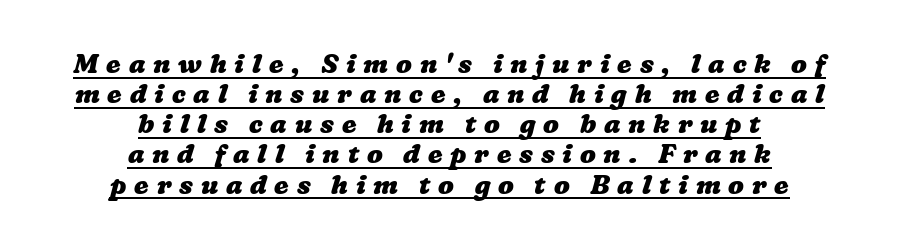
Q: Is the text bold? A: Yes.
Q: Is the text underlined? A: Yes.
Q: How is the paragraph aligned? A: Centered.
Q: Is the spacing between letters normal or unusually wide? A: Unusually wide.
